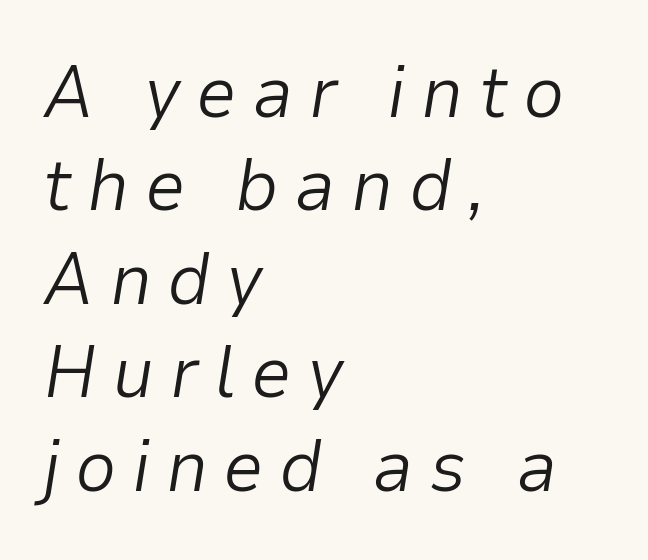
Q: Is the text bold? A: No.
Q: Is the text italic (slanted)? A: Yes, it leans right by about 9 degrees.
Q: Is the text underlined? A: No.
Q: How is the paragraph aligned? A: Left-aligned.
Q: Is the spacing between letters normal or unusually wide? A: Unusually wide.
Q: Is the spacing between lines tight, normal or loose? A: Normal.
Q: Width (condensed, normal, or wide)? A: Normal.
Q: Stroke contrast? A: Low.
Q: x-height? A: Medium.
Q: Monospaced? A: No.
